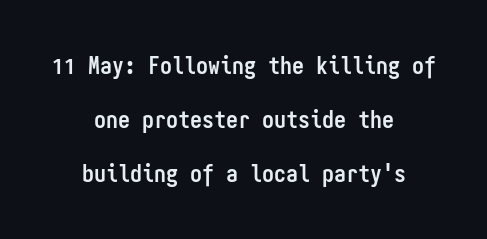
{"italic": "no", "bold": "yes", "underline": "no", "align": "center", "line_spacing": "loose", "line_spacing_ratio": 2.25, "letter_spacing": "normal", "letter_spacing_em": 0.0, "glyph_px": 24}
